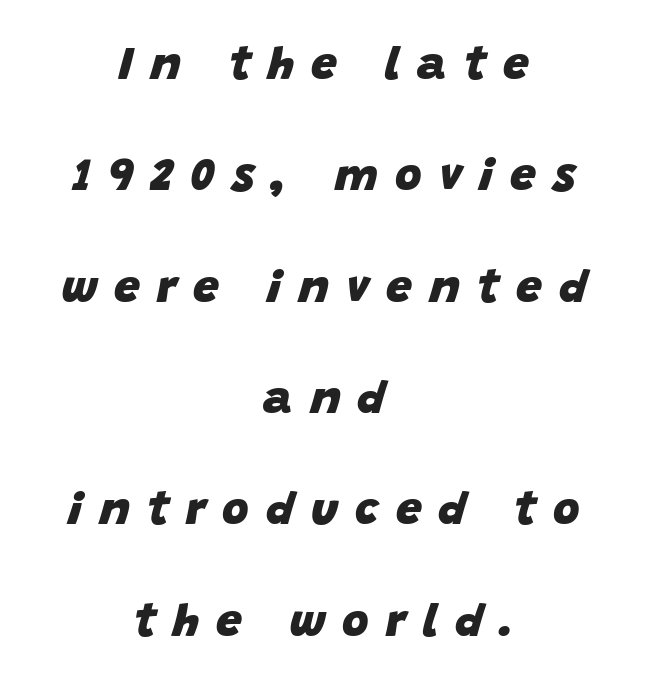
Each letter keeps its own natural width here, so spacing adapts to shape. Students, this is bold: see how much ink each stroke carries. Reading down the column, the eye jumps a long way to each next line. Compared with typical body copy, the letter spacing here is much looser.
